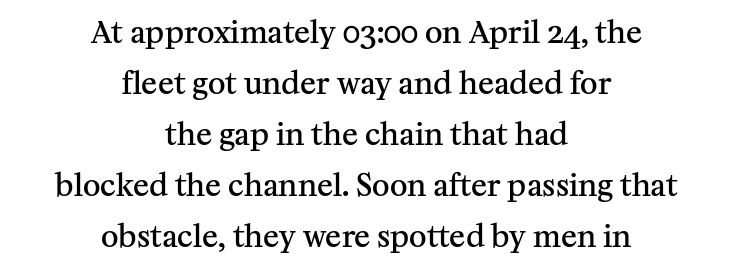
{"serif": "yes", "italic": "no", "bold": "semi", "weight": "semibold", "width": "normal", "stroke_contrast": "medium", "x_height": "medium", "monospaced": "no", "underline": "no", "align": "center", "line_spacing": "normal", "line_spacing_ratio": 1.7, "letter_spacing": "normal", "letter_spacing_em": 0.0, "glyph_px": 30}
